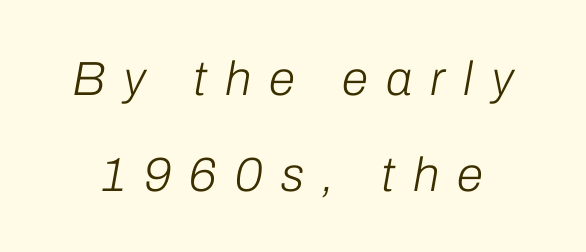
The typeface has the unassuming heft of standard copy or less. Looks like regular typesetting: each glyph gets only the width it needs. The block of text is sparse from top to bottom, with ample space between rows. Descenders hang freely into open space. The typography opts for an oblique posture over an upright one. There is plenty of visible air inserted between adjacent glyphs.
